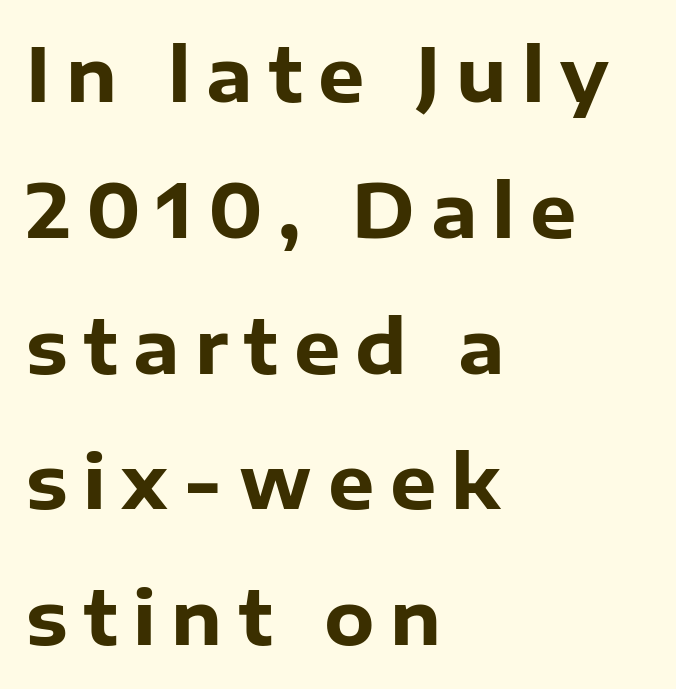
{"serif": "no", "italic": "no", "bold": "yes", "weight": "heavy", "width": "normal", "stroke_contrast": "low", "x_height": "medium", "monospaced": "no", "underline": "no", "align": "left", "line_spacing_ratio": 1.86, "letter_spacing": "wide", "letter_spacing_em": 0.21, "glyph_px": 73}
